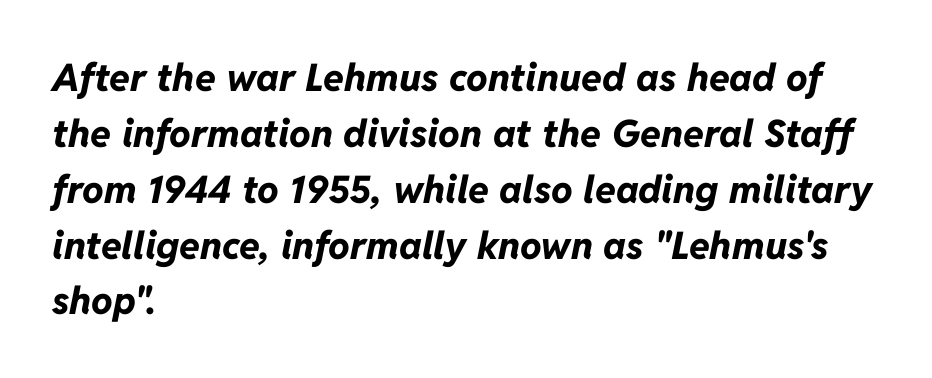
Q: Is the text bold? A: Yes.
Q: Is the text italic (slanted)? A: Yes, it leans right by about 11 degrees.
Q: Is the text underlined? A: No.
Q: How is the paragraph aligned? A: Left-aligned.
Q: Is the spacing between letters normal or unusually wide? A: Normal.
Q: Is the spacing between lines tight, normal or loose? A: Normal.
Q: Width (condensed, normal, or wide)? A: Normal.
Q: Stroke contrast? A: Low.
Q: x-height? A: Medium.
Q: Monospaced? A: No.
